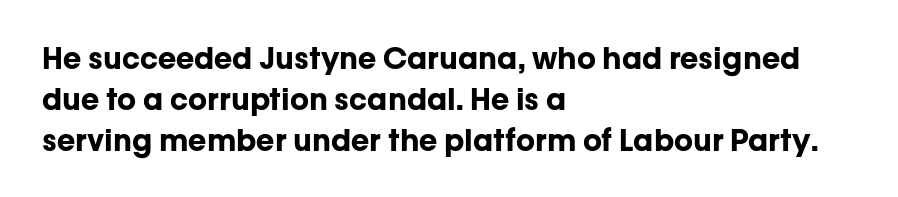
Default kerning and tracking; the words read as compact shapes. You could not count columns in this text — the font is proportionally spaced. The type sits square on the baseline with zero lean. Notice how descenders clear the ascenders below comfortably — that's standard leading.
